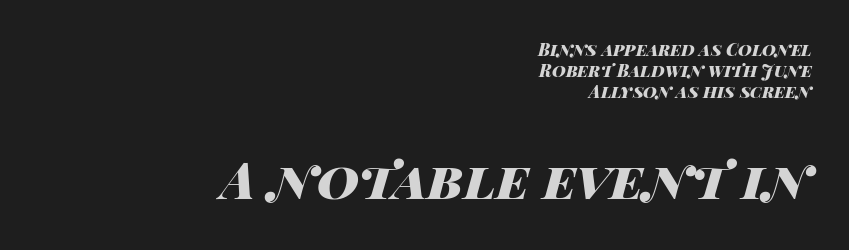
{"italic": "yes", "lean": "right", "slant_degrees": 14, "bold": "yes", "weight": "heavy", "width": "wide", "stroke_contrast": "high", "x_height": "large", "monospaced": "no", "underline": "no", "align": "right", "line_spacing_ratio": 1.24, "letter_spacing": "normal", "letter_spacing_em": 0.0, "larger_block": "second", "size_ratio": 3.06, "glyph_px": 52}
